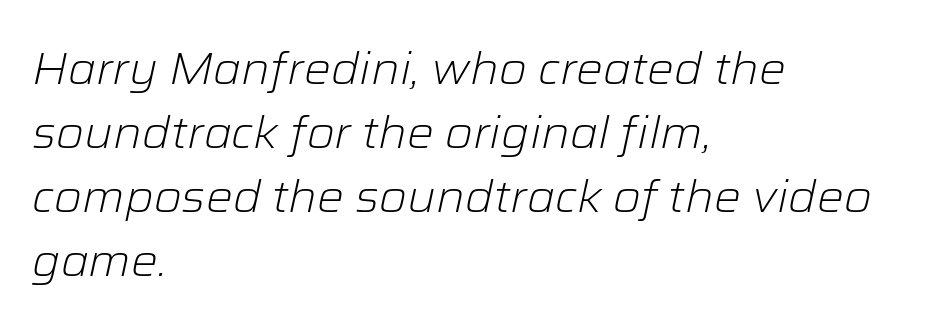
Is there much room between lines? A standard amount, neither cramped nor airy. Does extra space separate the letters? No, they use regular spacing. You can tell it's italic because the verticals aren't actually vertical. The paragraph shown leans on its left margin.
